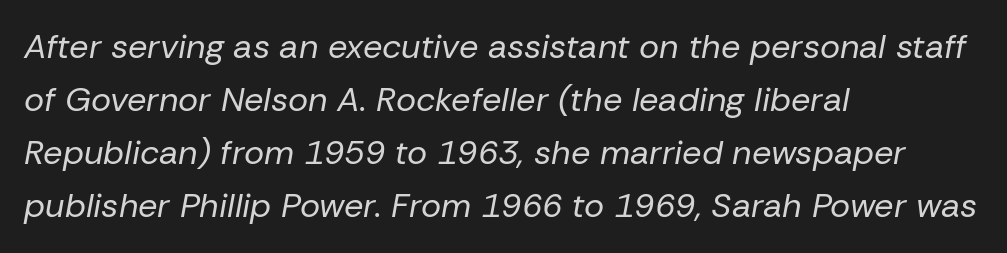
The image shows 34 px regular-weight type, italic (leaning right); set left-aligned, normal line spacing (1.56x), normal letter spacing, not underlined; low stroke contrast and a medium x-height.
